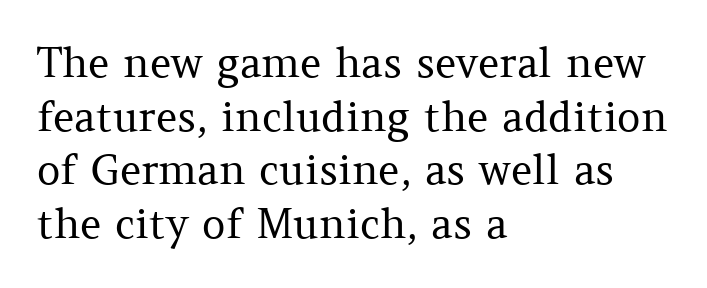
Q: Is the text bold? A: No.
Q: Is the text italic (slanted)? A: No, it is upright.
Q: Is the typeface a serif or a sans-serif typeface? A: Serif.
Q: Is the text underlined? A: No.
Q: How is the paragraph aligned? A: Left-aligned.
Q: Is the spacing between letters normal or unusually wide? A: Normal.
Q: Is the spacing between lines tight, normal or loose? A: Normal.
Q: Width (condensed, normal, or wide)? A: Normal.
Q: Stroke contrast? A: Medium.
Q: x-height? A: Medium.
Q: Monospaced? A: No.
